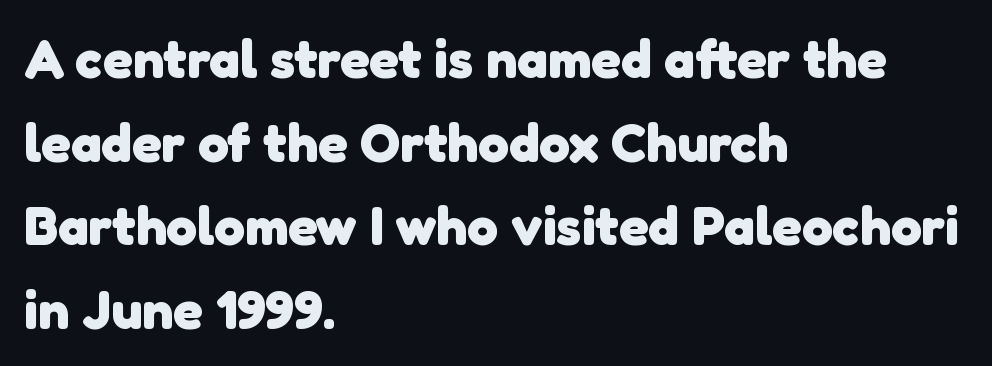
Q: Is the text bold? A: Yes.
Q: Is the typeface a serif or a sans-serif typeface? A: Sans-serif.
Q: Is the text underlined? A: No.
Q: How is the paragraph aligned? A: Left-aligned.
Q: Is the spacing between letters normal or unusually wide? A: Normal.
Q: Is the spacing between lines tight, normal or loose? A: Normal.
Q: Width (condensed, normal, or wide)? A: Normal.
Q: Stroke contrast? A: Low.
Q: x-height? A: Medium.
Q: Monospaced? A: No.
